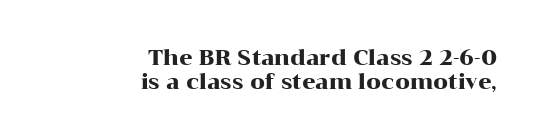
{"italic": "no", "underline": "no", "align": "right", "line_spacing": "tight", "line_spacing_ratio": 1.13, "letter_spacing": "normal", "letter_spacing_em": 0.0, "glyph_px": 21}
